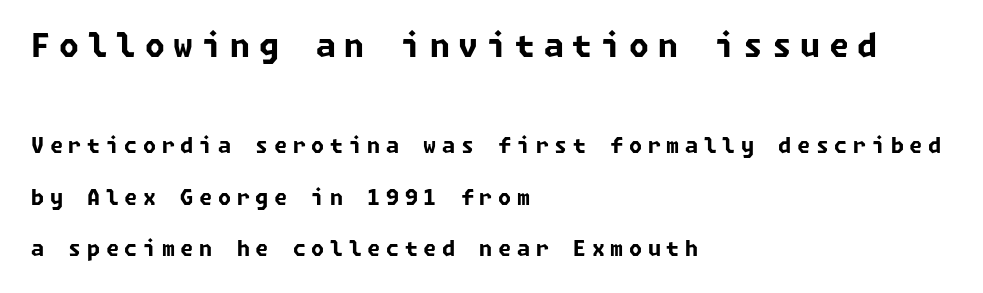
The composition opens big and finishes small. Is there much room between lines? Yes — plenty of vertical air separates them. Glyph-to-glyph distance is far greater than everyday printed text. Its strokes are broad and dark, the hallmark of bold type. A clean baseline with only descenders dipping below it.
